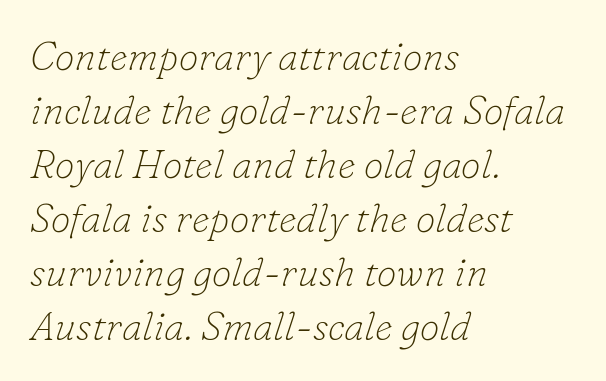
Q: Is the text bold? A: No.
Q: Is the text italic (slanted)? A: Yes, it leans right by about 16 degrees.
Q: Is the typeface a serif or a sans-serif typeface? A: Serif.
Q: Is the text underlined? A: No.
Q: How is the paragraph aligned? A: Left-aligned.
Q: Is the spacing between letters normal or unusually wide? A: Normal.
Q: Is the spacing between lines tight, normal or loose? A: Normal.
Q: Width (condensed, normal, or wide)? A: Normal.
Q: Stroke contrast? A: Low.
Q: x-height? A: Small.
Q: Monospaced? A: No.
